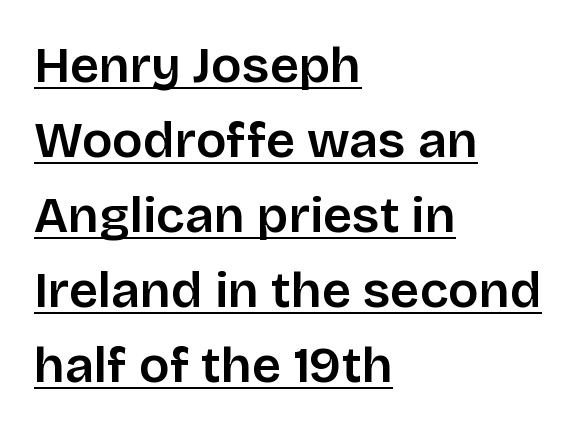
Teacher's note: observe the even left margin — that is flush-left alignment. Nope, no serifs anywhere on these letters. The typography opts for an upright posture over an oblique one. Looks like regular typesetting: each glyph gets only the width it needs. Baseline-to-baseline distance is the conventional proportion of letter height. The face used here appears with an underline applied.
